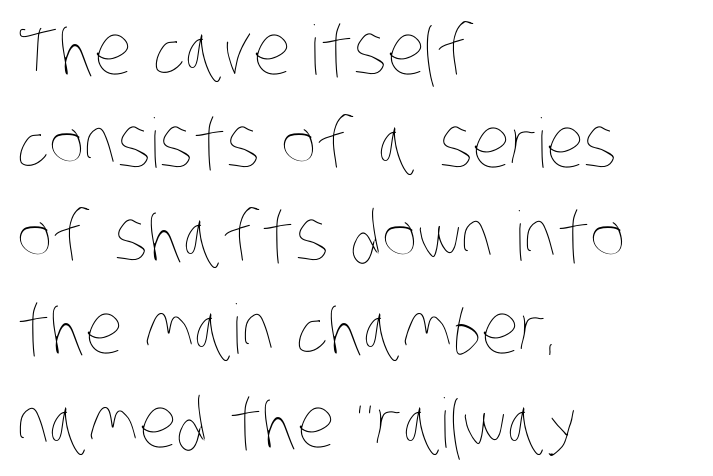
{"bold": "no", "weight": "thin", "width": "condensed", "stroke_contrast": "low", "x_height": "large", "monospaced": "no", "underline": "no", "align": "left", "line_spacing": "normal", "line_spacing_ratio": 1.37, "letter_spacing": "normal", "letter_spacing_em": 0.0, "glyph_px": 68}
